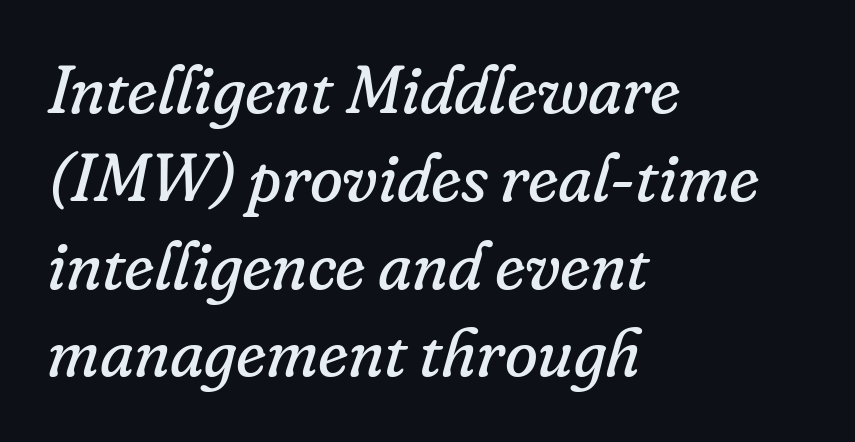
The image shows 67 px regular-weight serif type, italic (leaning right); set left-aligned, normal line spacing (1.31x), normal letter spacing, not underlined; low stroke contrast and a small x-height.
